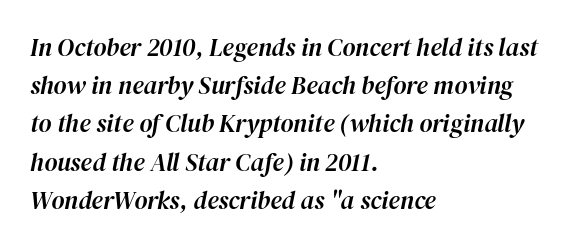
Italic: yes, the glyphs are oblique. The block of text has a typical density, with ordinary space between rows. Has an underline been added? It has not. Caption: multi-line text, flush left, ragged right.
